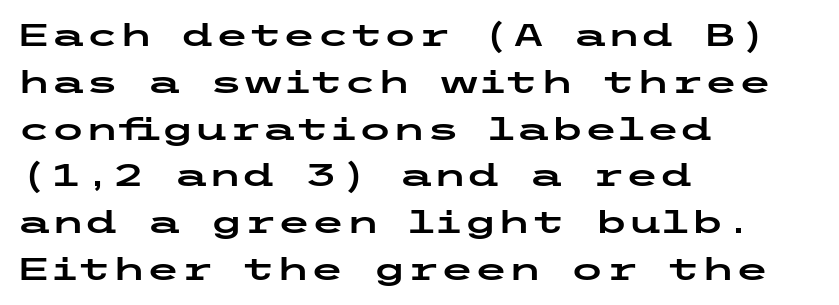
The type family on display is of the sans-serif kind. The passage shown stacks its lines at a standard gap. The text block is weighted toward the left margin, trailing off unevenly rightward. Caption: standard tracking, unaltered. The specimen omits any rule beneath the text block's lines. The letters stand upright; this is a roman face.
